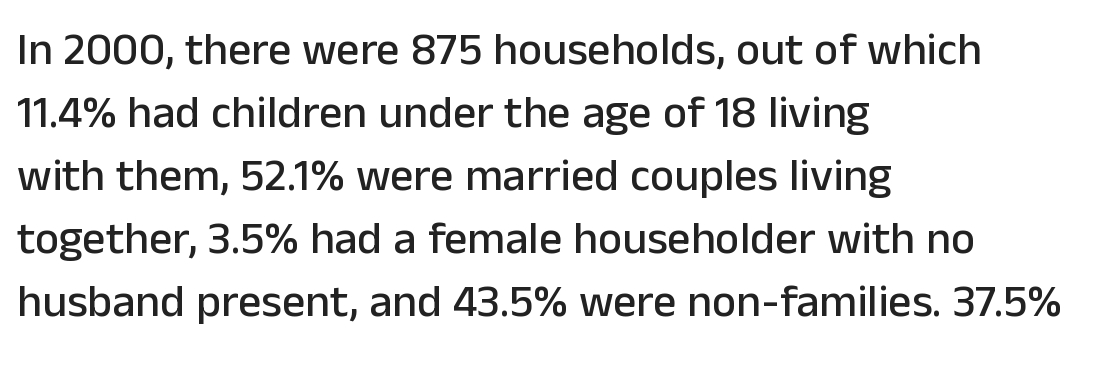
{"serif": "no", "italic": "no", "width": "normal", "stroke_contrast": "low", "x_height": "medium", "monospaced": "no", "underline": "no", "align": "left", "line_spacing": "normal", "line_spacing_ratio": 1.37, "letter_spacing": "normal", "letter_spacing_em": 0.0, "glyph_px": 46}
